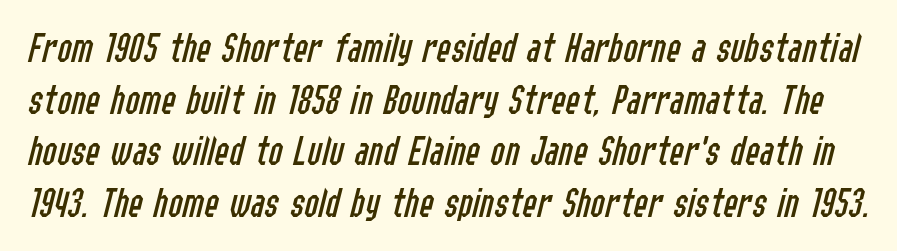
Q: Is the text bold? A: No.
Q: Is the text italic (slanted)? A: Yes, it leans right by about 14 degrees.
Q: Is the text underlined? A: No.
Q: Is the spacing between letters normal or unusually wide? A: Normal.
Q: Width (condensed, normal, or wide)? A: Condensed.
Q: Stroke contrast? A: Low.
Q: x-height? A: Medium.
Q: Monospaced? A: No.
